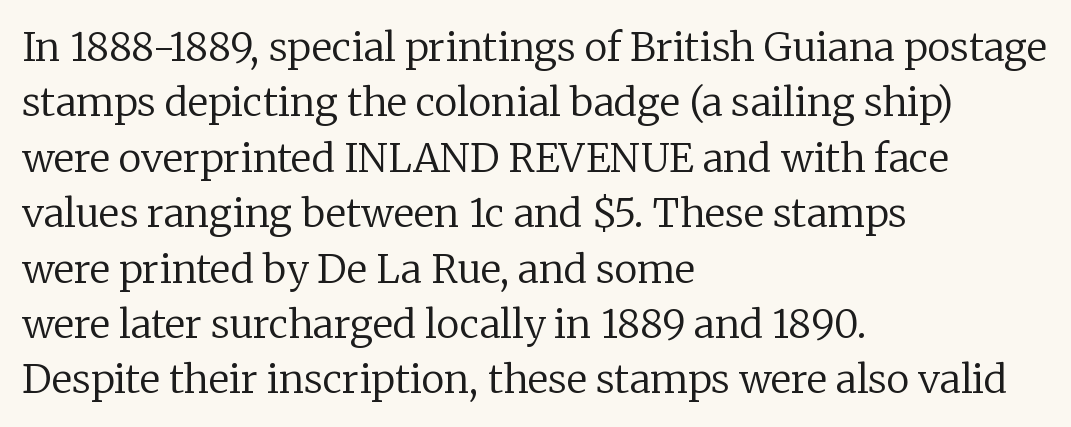
Q: Is the text bold? A: No.
Q: Is the text italic (slanted)? A: No, it is upright.
Q: Is the typeface a serif or a sans-serif typeface? A: Serif.
Q: Is the text underlined? A: No.
Q: How is the paragraph aligned? A: Left-aligned.
Q: Is the spacing between letters normal or unusually wide? A: Normal.
Q: Is the spacing between lines tight, normal or loose? A: Normal.
Q: Width (condensed, normal, or wide)? A: Normal.
Q: Stroke contrast? A: Low.
Q: x-height? A: Medium.
Q: Monospaced? A: No.
